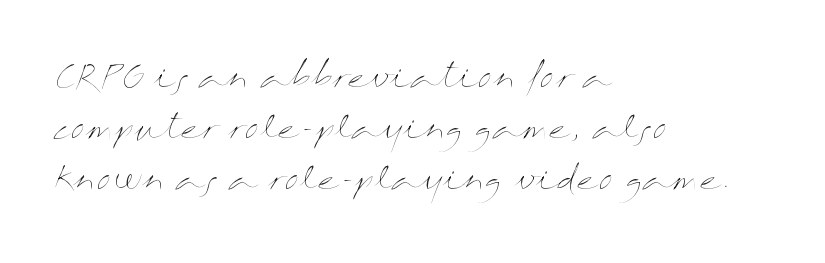
Letters rest on an invisible, unmarked baseline. These lines are set flush left with a ragged right edge. The rendering keeps characters at their native spacing. The letters advance in unequal steps, a hallmark of proportional type.
